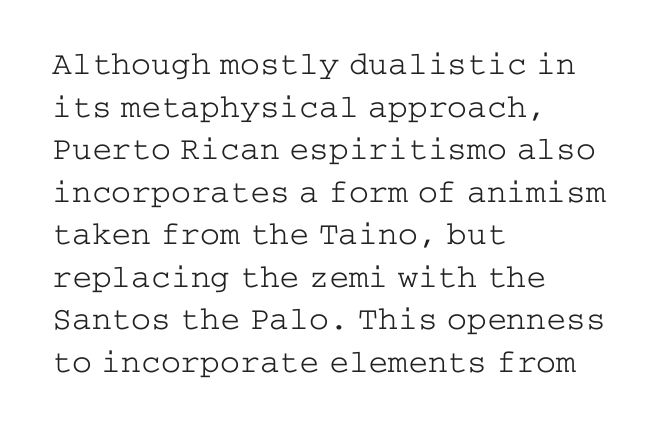
Baseline-to-baseline distance is the conventional proportion of letter height. Check under the words: just untouched page. The letters carry serifs — small finishing strokes at the ends of their stems. The typesetting does not lean heavy: it is not bold. A typesetter would call this zero additional tracking. Notice how the stems are strictly vertical — no italics here.
